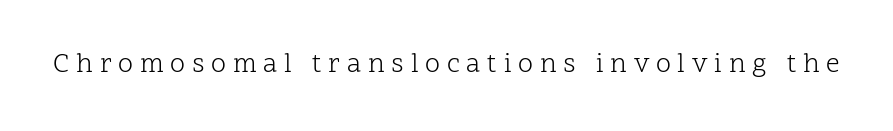
The image shows 27 px text type, upright; set unusually wide letter spacing (+0.25 em), not underlined.
